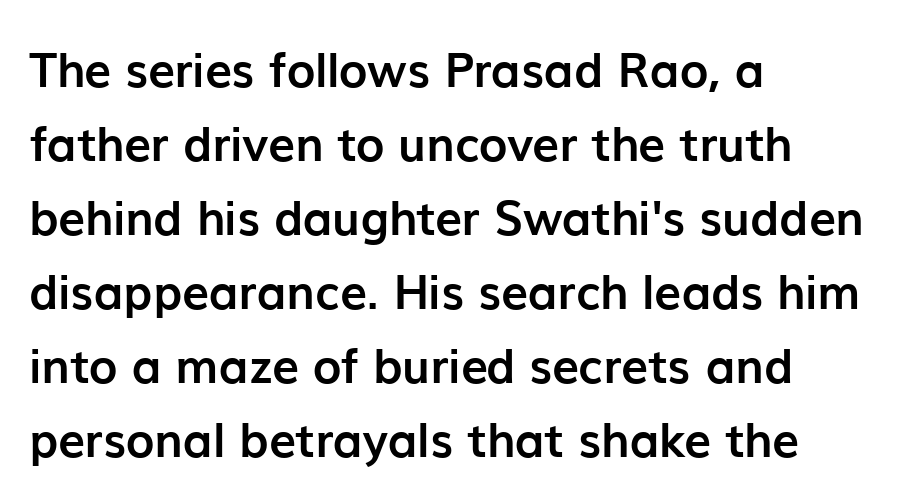
The image shows 48 px semibold sans-serif type, upright; set left-aligned, normal line spacing (1.54x), normal letter spacing, not underlined; low stroke contrast and a medium x-height.
